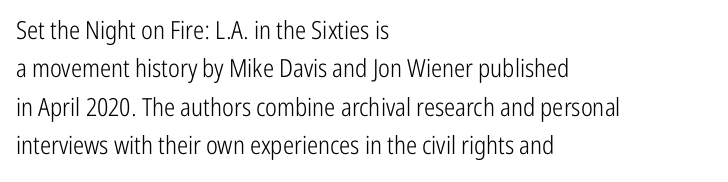
{"italic": "no", "bold": "no", "underline": "no", "align": "left", "line_spacing": "normal", "line_spacing_ratio": 1.54, "letter_spacing": "normal", "letter_spacing_em": 0.0, "glyph_px": 25}
